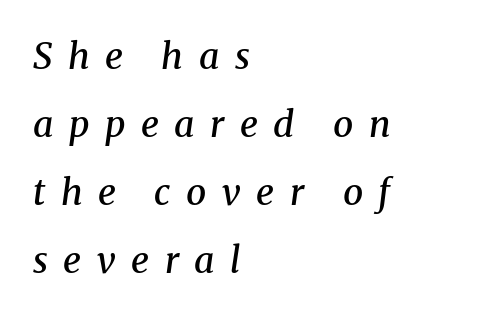
Q: Is the text bold? A: Semi-bold.
Q: Is the text italic (slanted)? A: Yes, it leans right by about 8 degrees.
Q: Is the typeface a serif or a sans-serif typeface? A: Serif.
Q: Is the text underlined? A: No.
Q: How is the paragraph aligned? A: Left-aligned.
Q: Is the spacing between letters normal or unusually wide? A: Unusually wide.
Q: Width (condensed, normal, or wide)? A: Normal.
Q: Stroke contrast? A: Medium.
Q: x-height? A: Medium.
Q: Monospaced? A: No.
